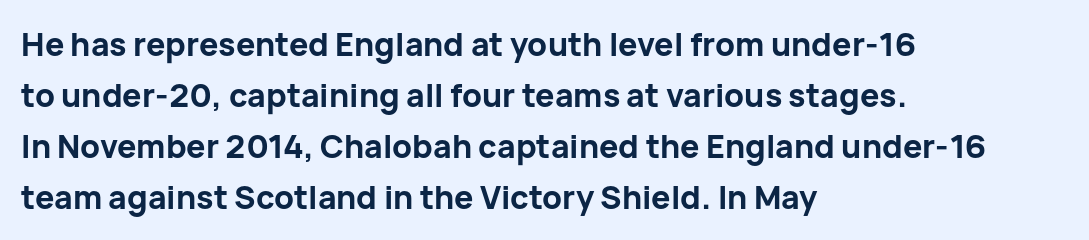
{"serif": "no", "italic": "no", "bold": "yes", "weight": "bold", "width": "normal", "stroke_contrast": "low", "x_height": "medium", "monospaced": "no", "underline": "no", "align": "left", "line_spacing": "normal", "line_spacing_ratio": 1.59, "letter_spacing": "normal", "letter_spacing_em": 0.0, "glyph_px": 32}
